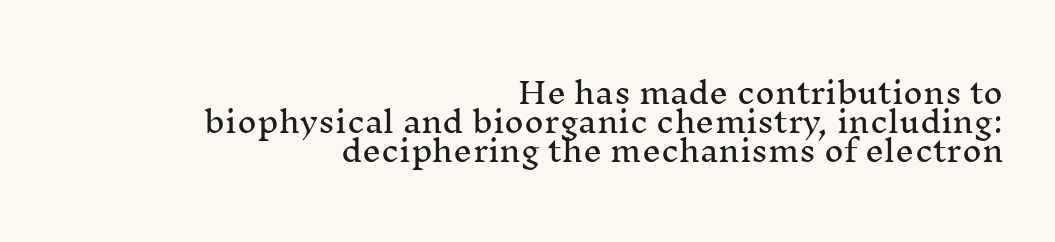
{"serif": "yes", "italic": "no", "width": "normal", "stroke_contrast": "medium", "x_height": "medium", "monospaced": "no", "underline": "no", "align": "right", "line_spacing": "tight", "line_spacing_ratio": 0.97, "letter_spacing": "normal", "letter_spacing_em": 0.0, "glyph_px": 30}
